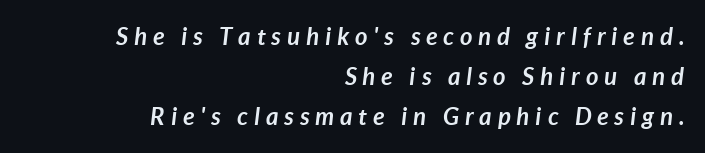
Q: Is the text bold? A: Yes.
Q: Is the text italic (slanted)? A: Yes, it leans right by about 7 degrees.
Q: Is the text underlined? A: No.
Q: How is the paragraph aligned? A: Right-aligned.
Q: Is the spacing between letters normal or unusually wide? A: Unusually wide.
Q: Is the spacing between lines tight, normal or loose? A: Normal.
